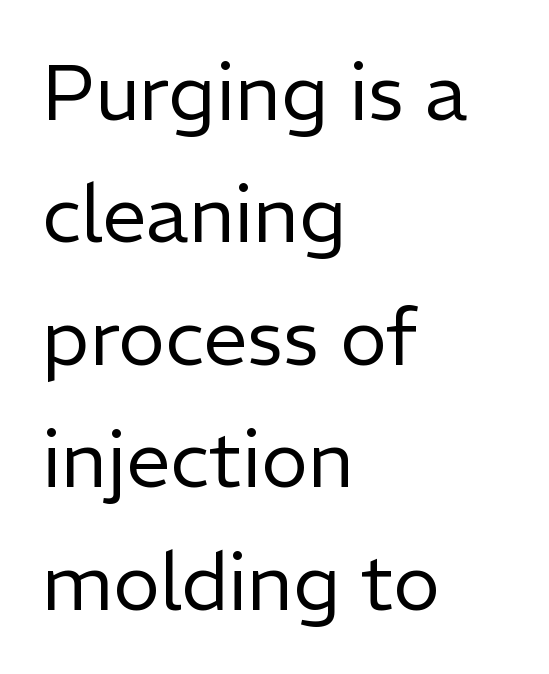
The image shows 79 px regular-weight sans-serif type, upright; set left-aligned, normal line spacing (1.55x), normal letter spacing, not underlined; low stroke contrast and a medium x-height.
